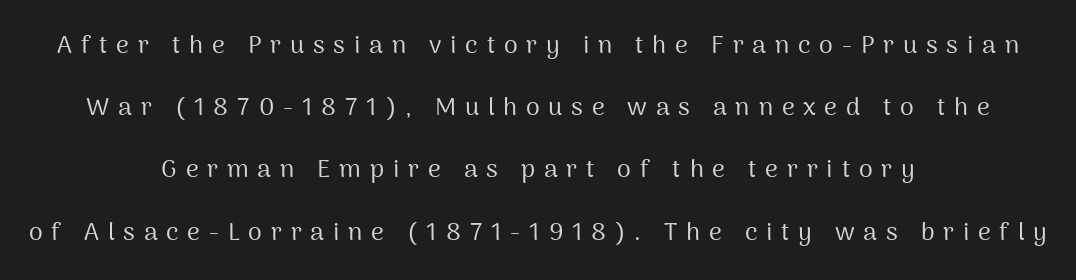
Just letters on the line, the space beneath them empty. Successive baselines arrive slowly, with a big drop between each. Italic: no, the glyphs are upright roman. Here the glyphs are tracked loosely, breaking word shapes into spaced letters. The lines are quadded center.
